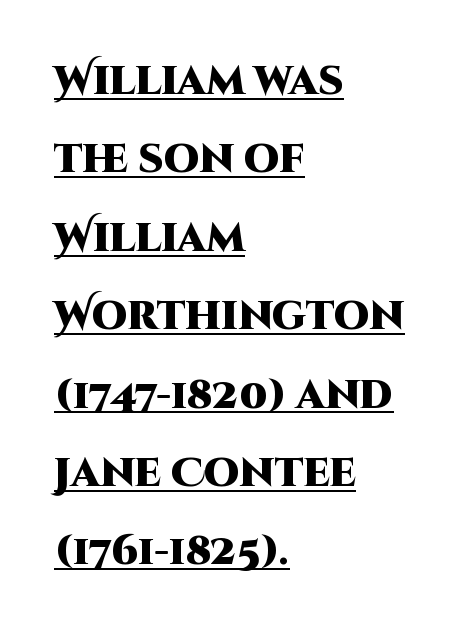
The letters are bold, with thick, heavy strokes. Line beginnings align vertically; line endings do not. Here the designer chose a conventional face with non-uniform glyph widths. Has an underline been added? It has.
